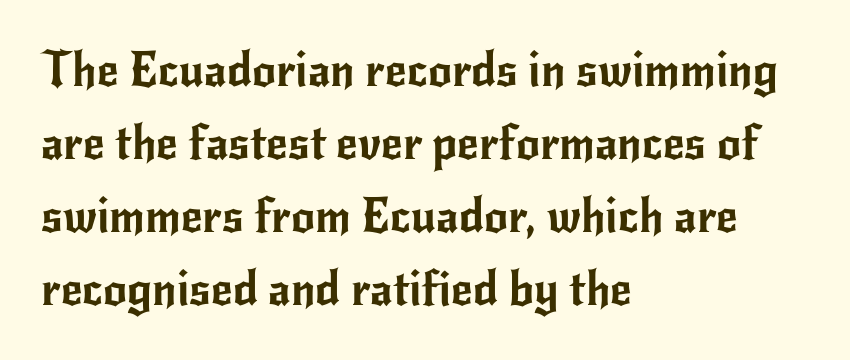
Q: Is the text italic (slanted)? A: No, it is upright.
Q: Is the typeface a serif or a sans-serif typeface? A: Sans-serif.
Q: Is the text underlined? A: No.
Q: How is the paragraph aligned? A: Left-aligned.
Q: Is the spacing between letters normal or unusually wide? A: Normal.
Q: Is the spacing between lines tight, normal or loose? A: Normal.
Q: Width (condensed, normal, or wide)? A: Normal.
Q: Stroke contrast? A: Low.
Q: x-height? A: Small.
Q: Monospaced? A: No.
